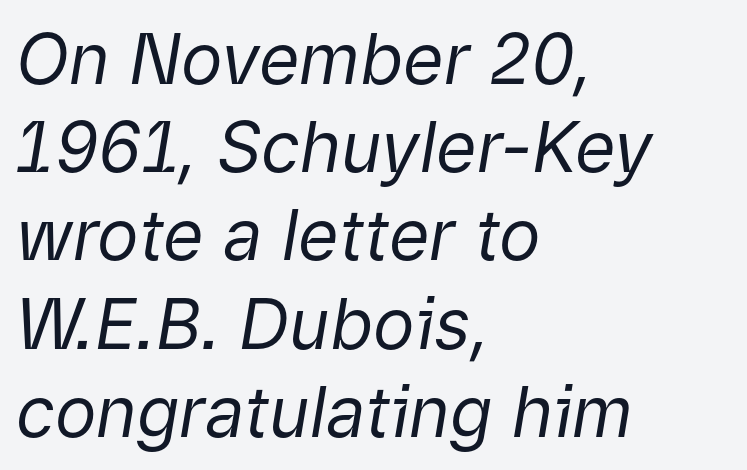
{"italic": "yes", "lean": "right", "slant_degrees": 9, "bold": "no", "weight": "regular", "width": "normal", "stroke_contrast": "low", "x_height": "medium", "monospaced": "no", "underline": "no", "align": "left", "line_spacing": "normal", "line_spacing_ratio": 1.26, "letter_spacing": "normal", "letter_spacing_em": 0.0, "glyph_px": 70}
